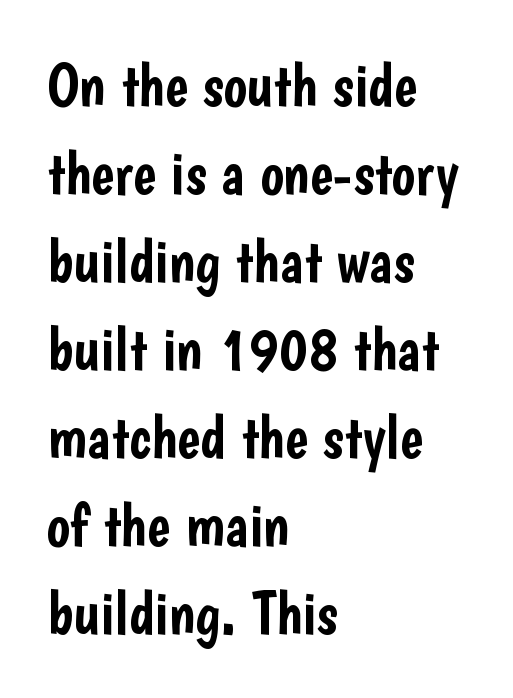
The image shows 62 px condensed sans-serif type, upright; set left-aligned, normal line spacing (1.42x), normal letter spacing, not underlined; low stroke contrast and a medium x-height.
